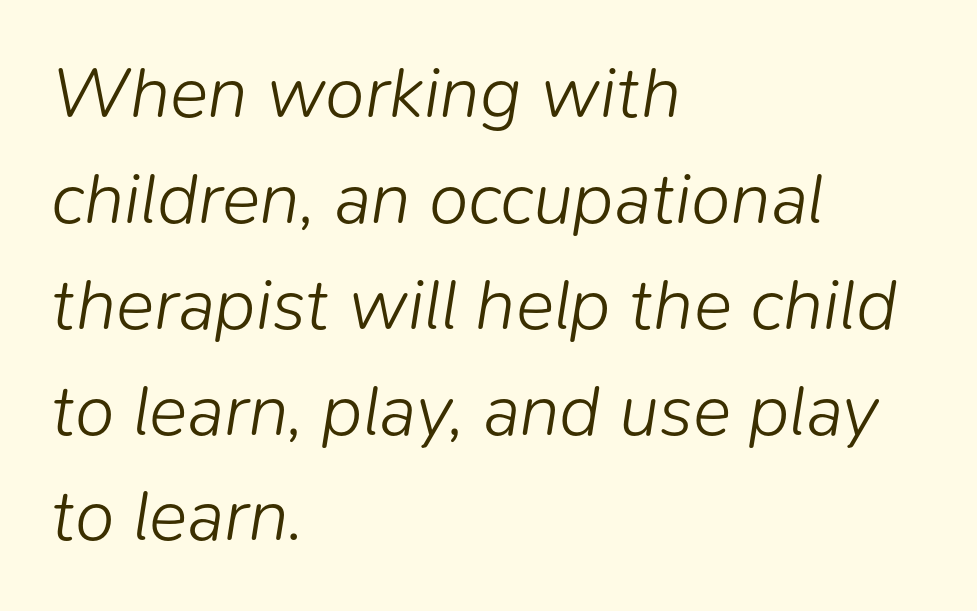
{"italic": "yes", "lean": "right", "slant_degrees": 9, "bold": "no", "weight": "light", "width": "normal", "stroke_contrast": "low", "x_height": "medium", "monospaced": "no", "underline": "no", "align": "left", "line_spacing": "normal", "line_spacing_ratio": 1.47, "letter_spacing": "normal", "letter_spacing_em": 0.0, "glyph_px": 72}
